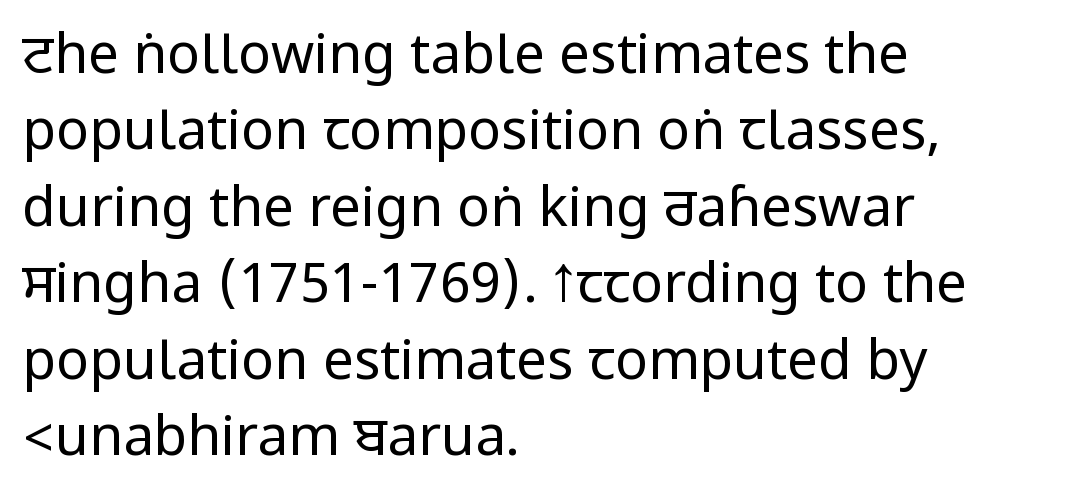
The image shows 55 px regular-weight, condensed sans-serif type, upright; set left-aligned, normal line spacing (1.39x), normal letter spacing, not underlined; low stroke contrast.
